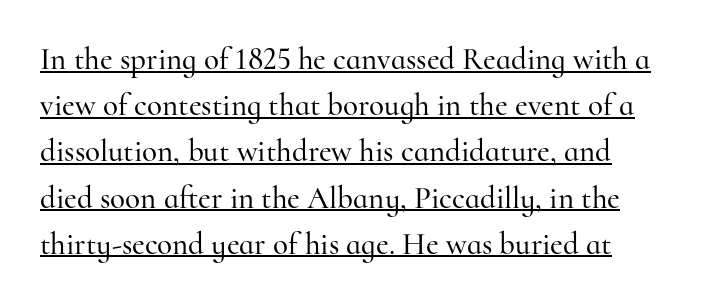
The lettering stays uniformly vertical, giving the passage a roman look. A rule runs beneath these lines of type. The characters display serif detailing at their extremities. Honestly, the row spacing looks completely unremarkable.
